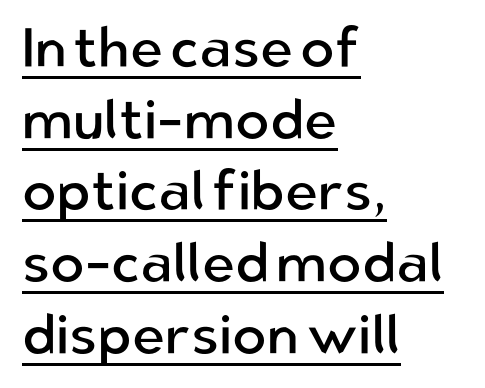
Q: Is the text bold? A: No.
Q: Is the text italic (slanted)? A: No, it is upright.
Q: Is the typeface a serif or a sans-serif typeface? A: Sans-serif.
Q: Is the text underlined? A: Yes.
Q: How is the paragraph aligned? A: Left-aligned.
Q: Is the spacing between letters normal or unusually wide? A: Normal.
Q: Is the spacing between lines tight, normal or loose? A: Normal.
Q: Width (condensed, normal, or wide)? A: Normal.
Q: Stroke contrast? A: Low.
Q: x-height? A: Medium.
Q: Monospaced? A: No.
